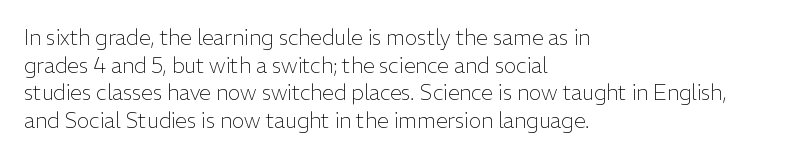
The image shows 21 px text type, upright; set left-aligned, normal line spacing (1.31x), normal letter spacing, not underlined.
